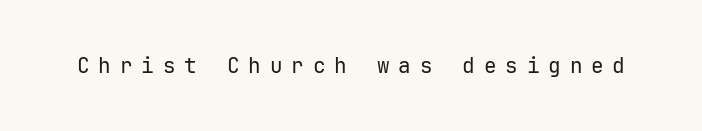
The image shows 21 px text type, upright; set unusually wide letter spacing (+0.42 em), not underlined.
